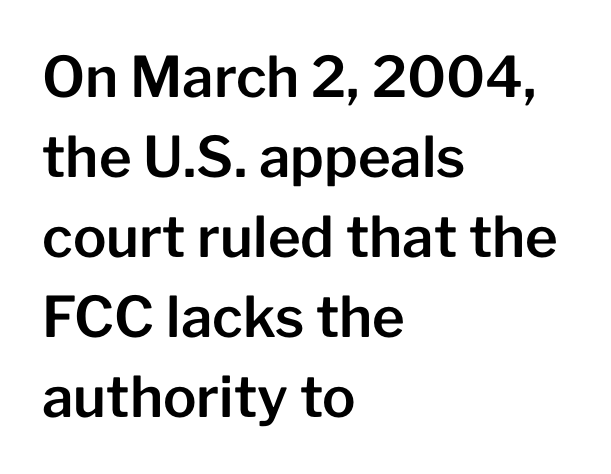
The image shows 56 px sans-serif type, upright; set left-aligned, normal line spacing (1.43x), normal letter spacing, not underlined; low stroke contrast and a medium x-height.
